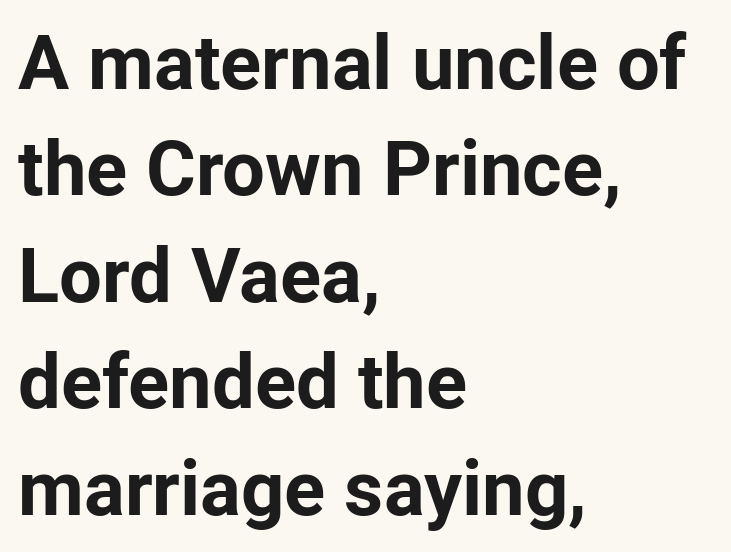
Q: Is the text bold? A: Yes.
Q: Is the text italic (slanted)? A: No, it is upright.
Q: Is the typeface a serif or a sans-serif typeface? A: Sans-serif.
Q: Is the text underlined? A: No.
Q: How is the paragraph aligned? A: Left-aligned.
Q: Is the spacing between letters normal or unusually wide? A: Normal.
Q: Is the spacing between lines tight, normal or loose? A: Normal.
Q: Width (condensed, normal, or wide)? A: Normal.
Q: Stroke contrast? A: Low.
Q: x-height? A: Medium.
Q: Monospaced? A: No.
